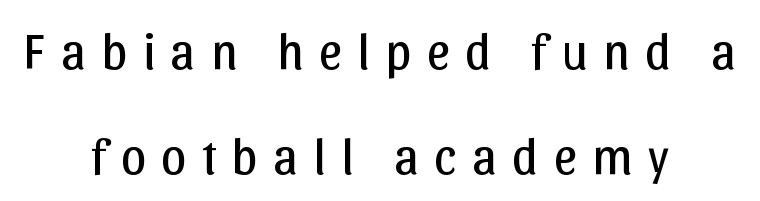
{"serif": "no", "italic": "no", "bold": "no", "weight": "regular", "width": "normal", "stroke_contrast": "low", "x_height": "medium", "monospaced": "no", "underline": "no", "align": "center", "line_spacing": "loose", "line_spacing_ratio": 2.06, "letter_spacing": "wide", "letter_spacing_em": 0.3, "glyph_px": 51}
